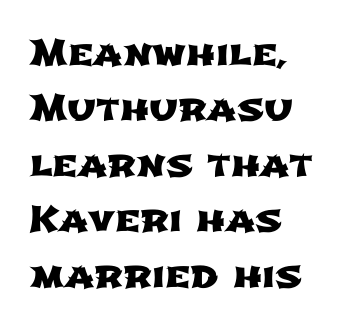
The image shows 36 px wide sans-serif type; set left-aligned, normal line spacing (1.54x), normal letter spacing, not underlined; low stroke contrast and a medium x-height.
